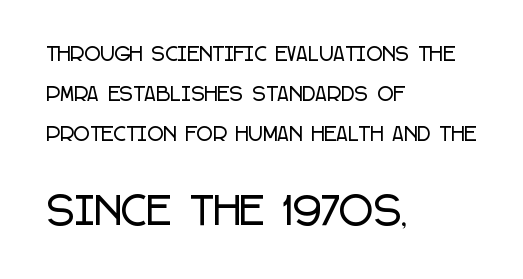
{"serif": "no", "italic": "no", "width": "condensed", "stroke_contrast": "low", "x_height": "large", "monospaced": "no", "underline": "no", "align": "left", "line_spacing": "loose", "line_spacing_ratio": 2.21, "letter_spacing": "normal", "letter_spacing_em": 0.0, "larger_block": "second", "size_ratio": 2.06, "glyph_px": 37}
